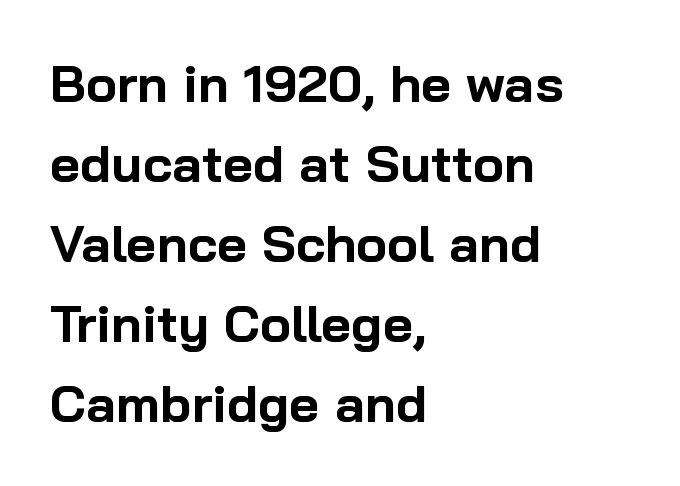
Letter spacing: default. These lines stack with their left ends in a neat column. The font family rendered here belongs to the sans-serif group. Each row of text sits above clean, open space. The letters advance in unequal steps, a hallmark of proportional type. One glance says typical: line gaps are just what's usual.
